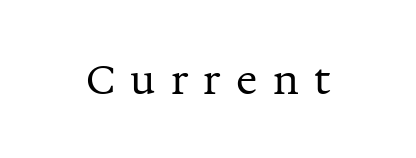
The image shows 40 px regular-weight serif type, upright; set unusually wide letter spacing (+0.38 em), not underlined; medium stroke contrast and a medium x-height.
